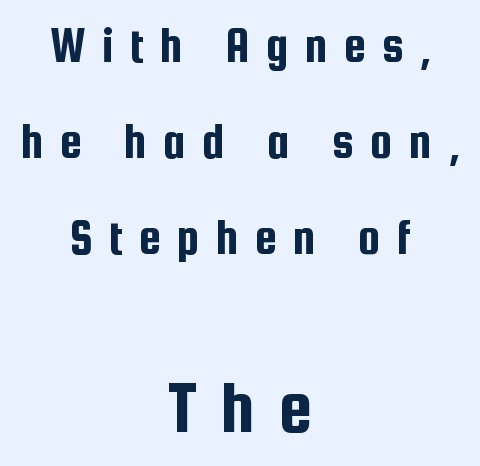
{"serif": "no", "italic": "no", "width": "condensed", "stroke_contrast": "low", "x_height": "medium", "monospaced": "no", "underline": "no", "align": "center", "line_spacing_ratio": 1.88, "letter_spacing": "wide", "letter_spacing_em": 0.31, "larger_block": "second", "size_ratio": 1.49, "glyph_px": 76}
